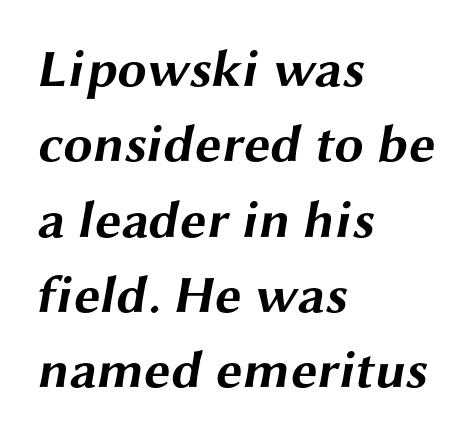
A clean baseline with only descenders dipping below it. These lines are composed in type without serifs. Is this a fixed-width face? No — the glyphs have proportional, varying widths. The compositor pushed each line to the left boundary.
